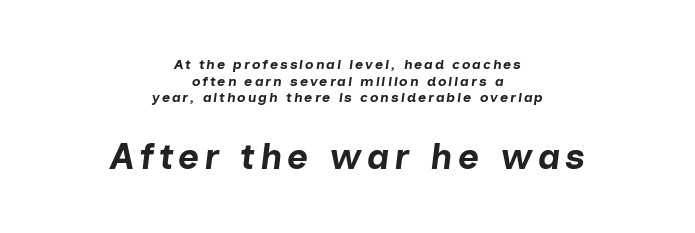
Compare the two chunks: the lower has the greater cap height. Summary of weight: heavy, a full bold. Lines of text with bare space underneath. Proportional: the letters do not fall into vertical columns. The lines in this sample share a center point and differ in where they start and stop. The rendering applies a slant to the glyphs.
